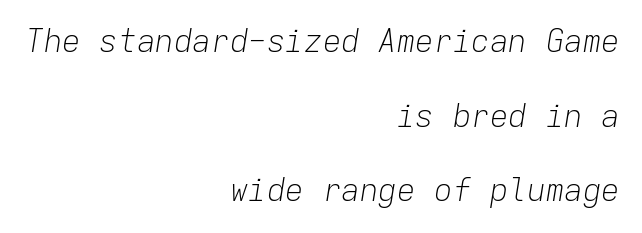
The image shows 31 px light type, italic (leaning right), monospaced; set right-aligned, loose line spacing (2.41x), normal letter spacing, not underlined; low stroke contrast and a medium x-height.
